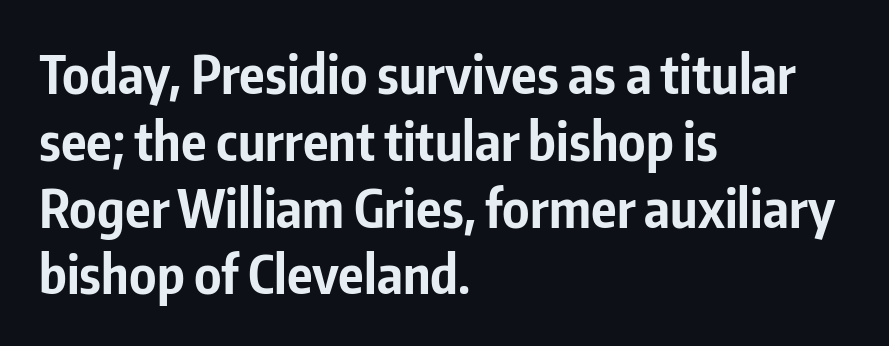
{"serif": "no", "italic": "no", "bold": "yes", "weight": "bold", "width": "condensed", "stroke_contrast": "low", "x_height": "medium", "monospaced": "no", "underline": "no", "align": "left", "line_spacing": "normal", "line_spacing_ratio": 1.26, "letter_spacing": "normal", "letter_spacing_em": 0.0, "glyph_px": 53}
